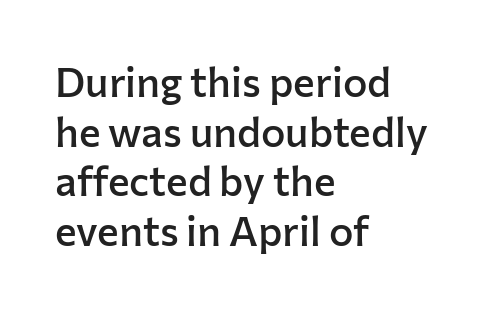
The image shows 41 px semibold sans-serif type, upright; set left-aligned, line spacing 1.21x, normal letter spacing, not underlined; low stroke contrast and a medium x-height.
